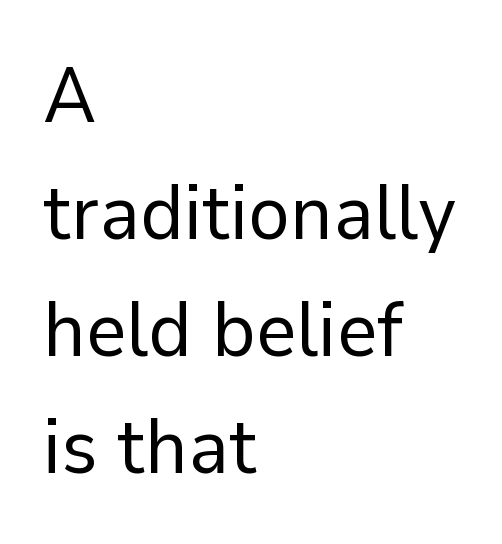
{"serif": "no", "italic": "no", "bold": "no", "weight": "regular", "width": "normal", "stroke_contrast": "low", "x_height": "medium", "monospaced": "no", "underline": "no", "align": "left", "line_spacing": "normal", "line_spacing_ratio": 1.5, "letter_spacing": "normal", "letter_spacing_em": 0.0, "glyph_px": 78}
